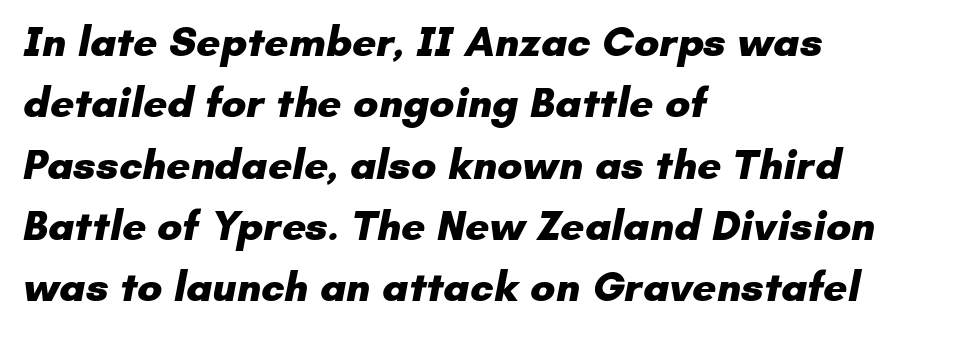
{"serif": "no", "bold": "yes", "weight": "heavy", "width": "normal", "stroke_contrast": "low", "x_height": "small", "monospaced": "no", "underline": "no", "align": "left", "line_spacing": "normal", "line_spacing_ratio": 1.46, "letter_spacing": "normal", "letter_spacing_em": 0.0, "glyph_px": 42}
